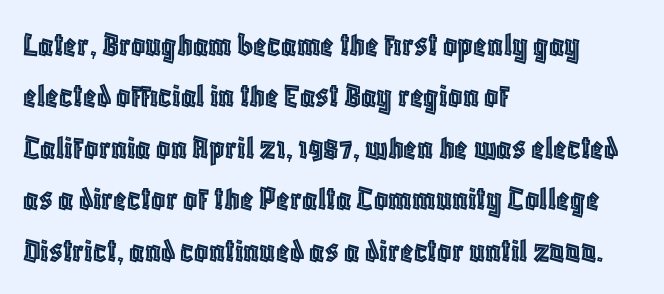
{"italic": "no", "width": "condensed", "x_height": "large", "monospaced": "no", "underline": "no", "align": "left", "line_spacing": "normal", "line_spacing_ratio": 1.47, "letter_spacing": "normal", "letter_spacing_em": 0.0, "glyph_px": 35}
